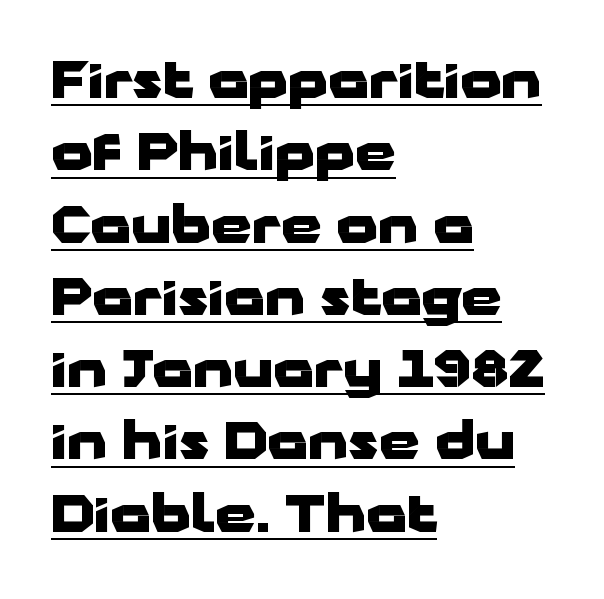
The image shows 52 px heavy, wide sans-serif type, upright; set left-aligned, normal line spacing (1.39x), normal letter spacing, underlined; low stroke contrast and a medium x-height.
